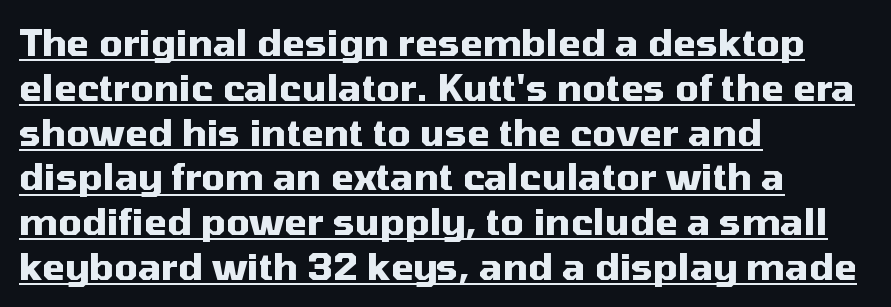
The image shows 37 px heavy sans-serif type, upright; set left-aligned, line spacing 1.21x, normal letter spacing, underlined; medium stroke contrast and a medium x-height.
